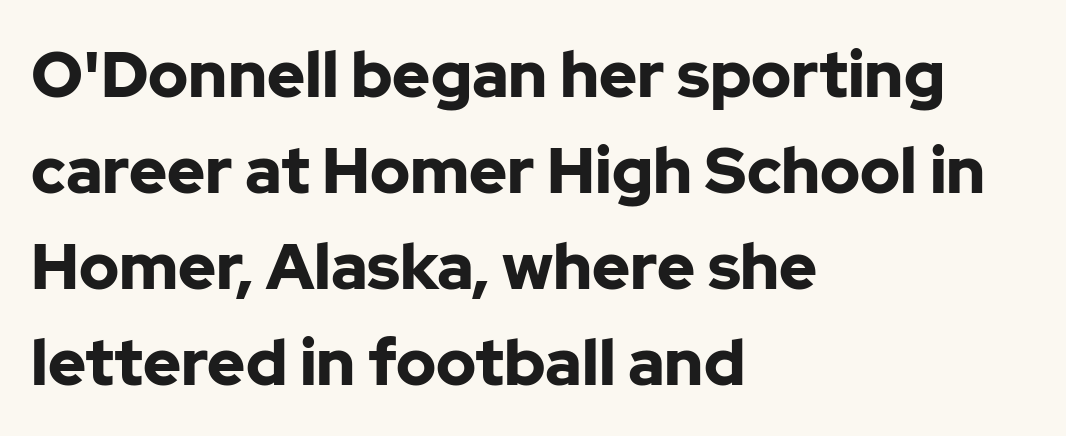
Students, this is bold: see how much ink each stroke carries. The typesetter chose a ragged-right arrangement here. The type is set solid horizontally, with unmodified tracking. No word sits above an underline. Rendered with straight, roman letterforms.
